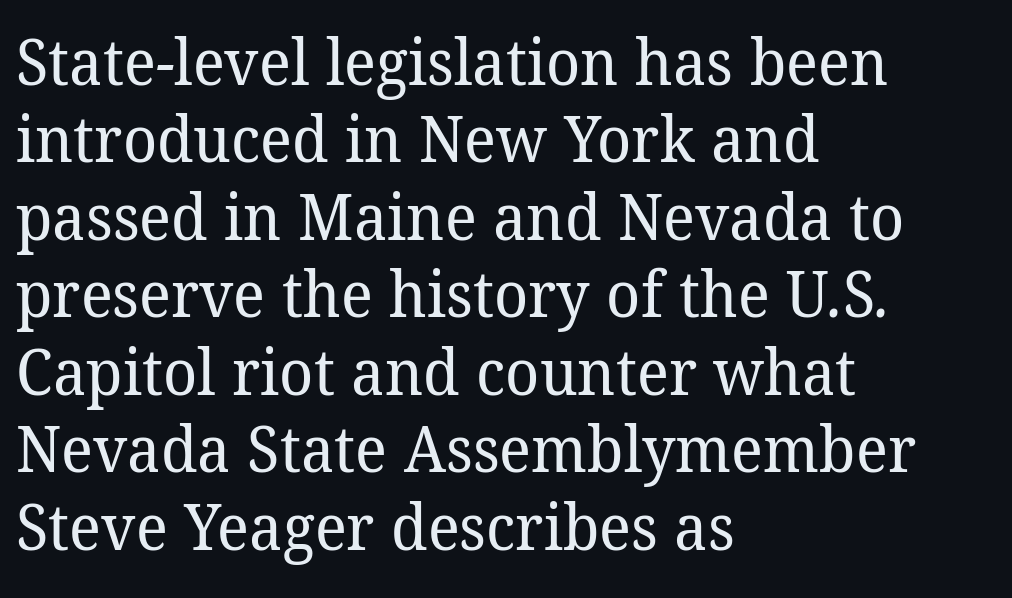
The image shows 64 px regular-weight serif type; set left-aligned, line spacing 1.21x, normal letter spacing, not underlined; low stroke contrast and a medium x-height.
